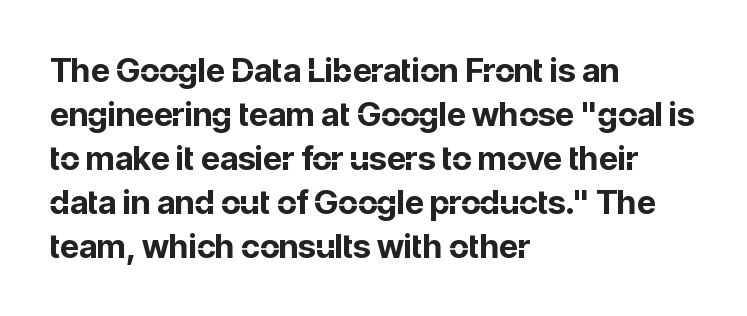
The image shows 33 px bold sans-serif type, upright; set left-aligned, normal line spacing (1.33x), normal letter spacing, not underlined; low stroke contrast and a medium x-height.
